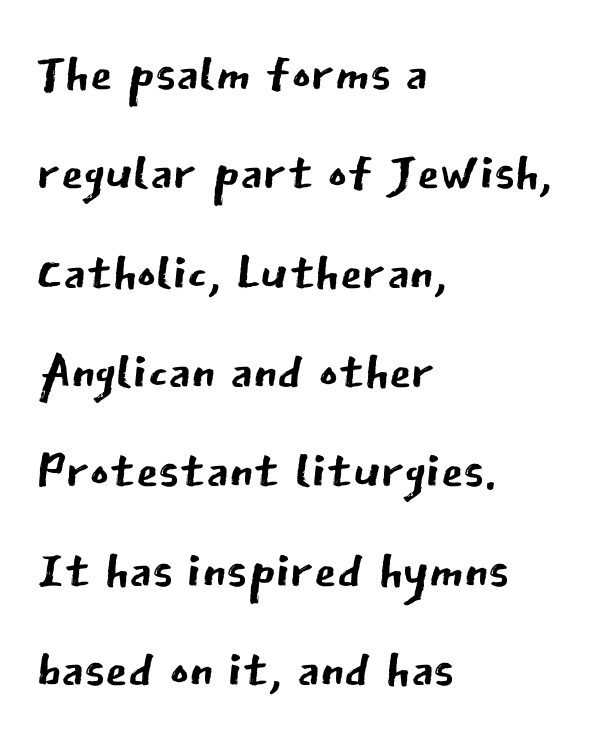
{"serif": "no", "italic": "no", "bold": "no", "weight": "regular", "width": "normal", "stroke_contrast": "low", "x_height": "medium", "monospaced": "no", "underline": "no", "align": "left", "line_spacing": "normal", "line_spacing_ratio": 1.38, "letter_spacing": "normal", "letter_spacing_em": 0.0, "glyph_px": 72}
